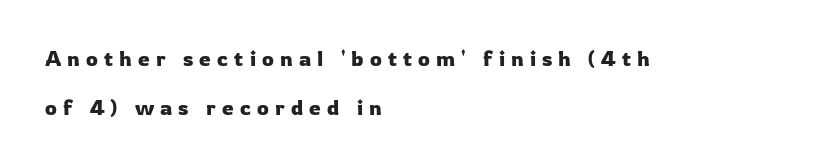
Q: Is the text italic (slanted)? A: No, it is upright.
Q: Is the text underlined? A: No.
Q: How is the paragraph aligned? A: Left-aligned.
Q: Is the spacing between letters normal or unusually wide? A: Unusually wide.
Q: Is the spacing between lines tight, normal or loose? A: Loose.
